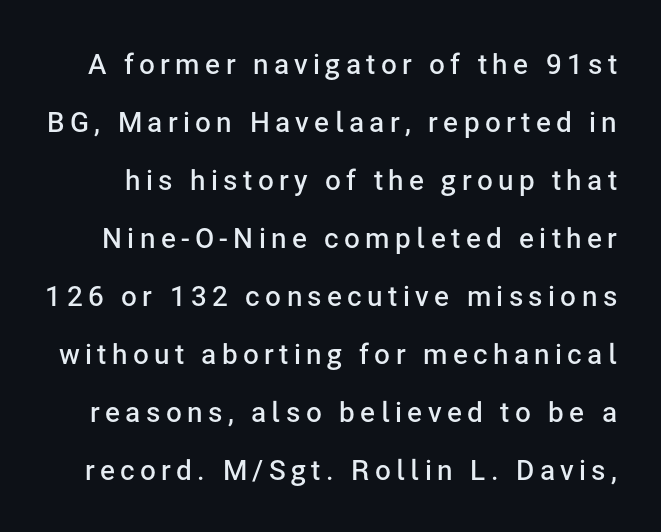
Q: Is the text bold? A: Semi-bold.
Q: Is the text italic (slanted)? A: No, it is upright.
Q: Is the typeface a serif or a sans-serif typeface? A: Sans-serif.
Q: Is the text underlined? A: No.
Q: Is the spacing between lines tight, normal or loose? A: Loose.
Q: Width (condensed, normal, or wide)? A: Normal.
Q: Stroke contrast? A: Low.
Q: x-height? A: Medium.
Q: Monospaced? A: No.
